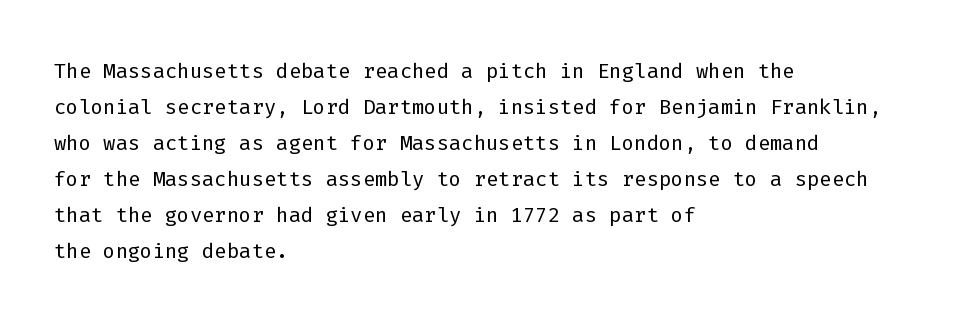
Q: Is the text bold? A: No.
Q: Is the text italic (slanted)? A: No, it is upright.
Q: Is the typeface a serif or a sans-serif typeface? A: Sans-serif.
Q: Is the text underlined? A: No.
Q: How is the paragraph aligned? A: Left-aligned.
Q: Is the spacing between letters normal or unusually wide? A: Normal.
Q: Width (condensed, normal, or wide)? A: Normal.
Q: Stroke contrast? A: Low.
Q: x-height? A: Medium.
Q: Monospaced? A: Yes.
